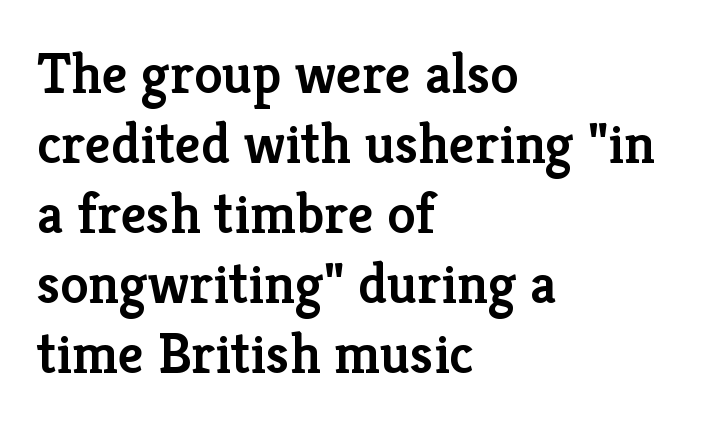
Q: Is the text bold? A: Semi-bold.
Q: Is the text italic (slanted)? A: No, it is upright.
Q: Is the typeface a serif or a sans-serif typeface? A: Serif.
Q: Is the text underlined? A: No.
Q: How is the paragraph aligned? A: Left-aligned.
Q: Is the spacing between letters normal or unusually wide? A: Normal.
Q: Width (condensed, normal, or wide)? A: Normal.
Q: Stroke contrast? A: Low.
Q: x-height? A: Medium.
Q: Monospaced? A: No.
